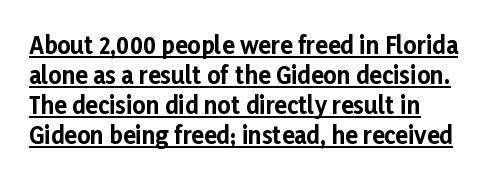
Look at the stroke-to-counter ratio: heavy, a bold. This sample uses an upright cut, with every glyph sitting square on the baseline. The line texture is even and compact thanks to regular tracking. Beneath each row of characters lies a ruled line.
